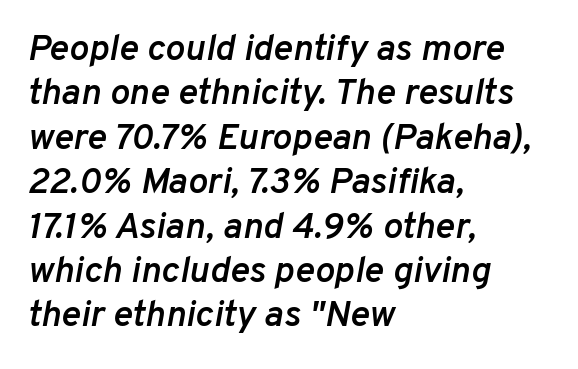
Q: Is the text bold? A: Semi-bold.
Q: Is the text italic (slanted)? A: Yes, it leans right by about 10 degrees.
Q: Is the text underlined? A: No.
Q: How is the paragraph aligned? A: Left-aligned.
Q: Is the spacing between letters normal or unusually wide? A: Normal.
Q: Width (condensed, normal, or wide)? A: Normal.
Q: Stroke contrast? A: Low.
Q: x-height? A: Medium.
Q: Monospaced? A: No.
